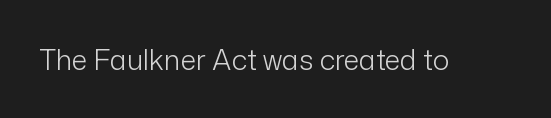
The image shows 28 px light sans-serif type, upright; set normal letter spacing, not underlined; low stroke contrast and a medium x-height.
